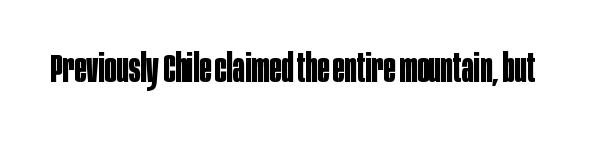
Q: Is the text bold? A: Yes.
Q: Is the text italic (slanted)? A: No, it is upright.
Q: Is the typeface a serif or a sans-serif typeface? A: Sans-serif.
Q: Is the text underlined? A: No.
Q: Is the spacing between letters normal or unusually wide? A: Normal.
Q: Width (condensed, normal, or wide)? A: Condensed.
Q: Stroke contrast? A: Low.
Q: x-height? A: Large.
Q: Monospaced? A: No.
